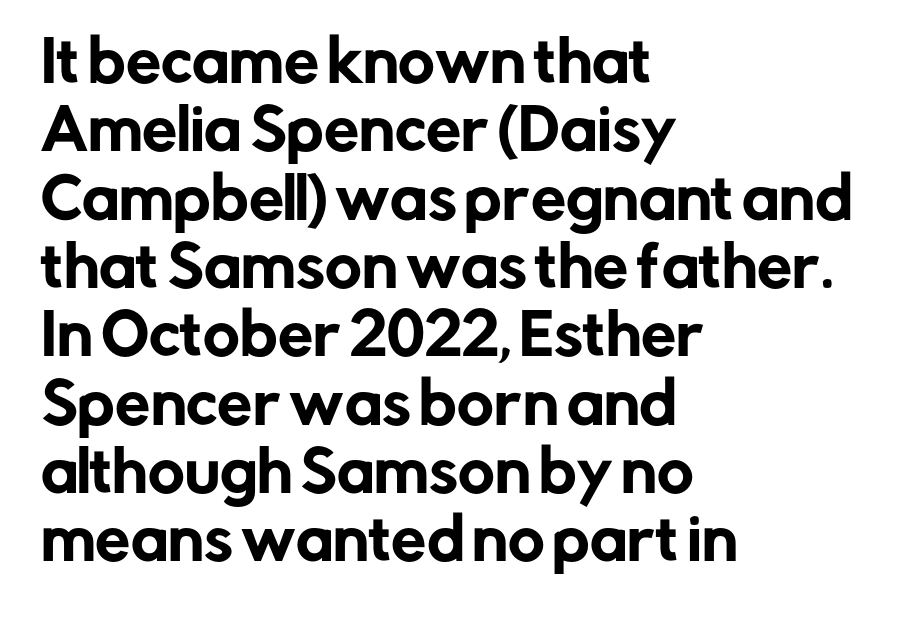
{"serif": "no", "italic": "no", "width": "normal", "stroke_contrast": "low", "x_height": "medium", "monospaced": "no", "underline": "no", "align": "left", "line_spacing_ratio": 1.22, "letter_spacing": "normal", "letter_spacing_em": 0.0, "glyph_px": 56}
